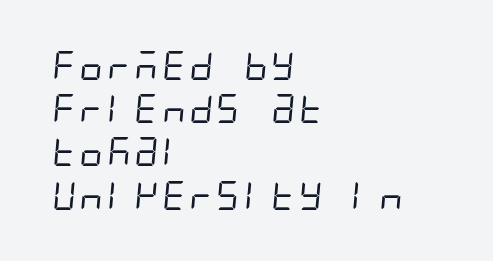
{"serif": "no", "bold": "no", "weight": "regular", "width": "condensed", "stroke_contrast": "low", "x_height": "large", "underline": "no", "align": "left", "line_spacing": "normal", "line_spacing_ratio": 1.49, "letter_spacing": "normal", "letter_spacing_em": 0.0, "glyph_px": 29}
